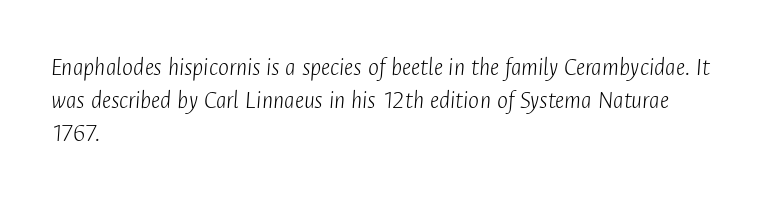
{"italic": "yes", "lean": "right", "slant_degrees": 4, "bold": "no", "underline": "no", "align": "left", "line_spacing": "normal", "line_spacing_ratio": 1.27, "letter_spacing": "normal", "letter_spacing_em": 0.0, "glyph_px": 26}
